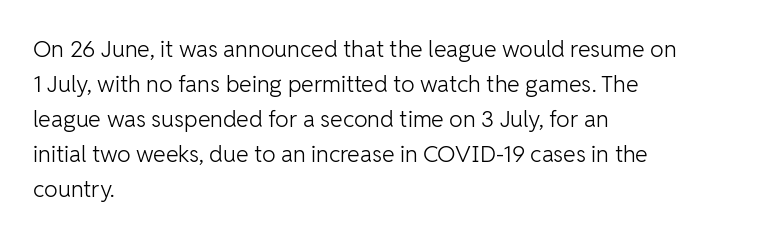
{"italic": "no", "bold": "no", "underline": "no", "align": "left", "line_spacing": "normal", "line_spacing_ratio": 1.52, "letter_spacing": "normal", "letter_spacing_em": 0.0, "glyph_px": 23}
